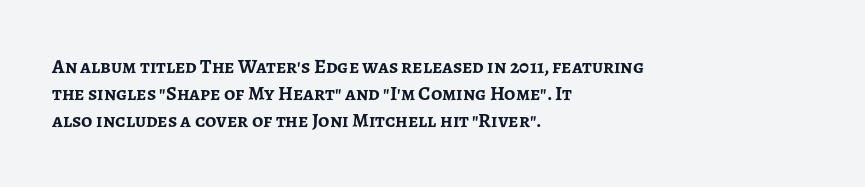
Vertical strokes here are truly vertical. Line spacing here is normal. The rendering anchors every line to the left-hand side. Short note: letters normally spaced. Has an underline been added? It has not. The sample has been set heavy, in full bold.
